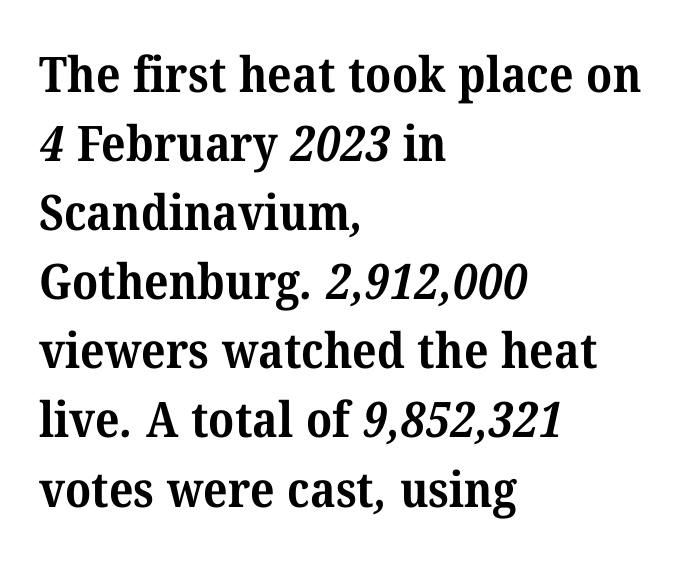
How are the letters spaced? Ordinarily, with no added tracking. Alignment: flush left. Typesetter's note: full bold, strokes at maximum text heaviness. Type style note: has serifs. Character widths vary here, with narrow letters taking less room than wide ones. One glance says typical: line gaps are just what's usual.
